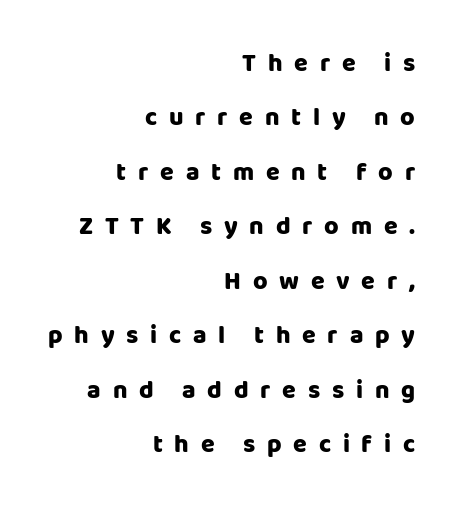
Q: Is the text bold? A: Yes.
Q: Is the text italic (slanted)? A: No, it is upright.
Q: Is the text underlined? A: No.
Q: How is the paragraph aligned? A: Right-aligned.
Q: Is the spacing between letters normal or unusually wide? A: Unusually wide.
Q: Is the spacing between lines tight, normal or loose? A: Loose.
